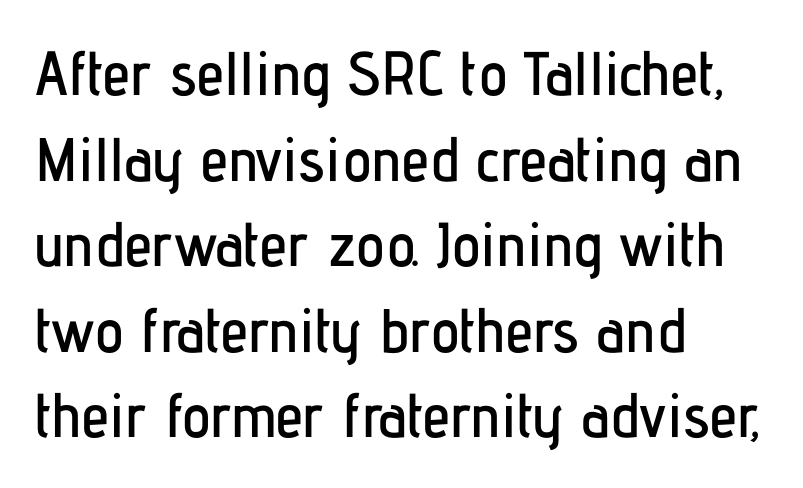
{"serif": "no", "italic": "no", "width": "condensed", "stroke_contrast": "low", "x_height": "medium", "monospaced": "no", "underline": "no", "align": "left", "line_spacing": "normal", "line_spacing_ratio": 1.38, "letter_spacing": "normal", "letter_spacing_em": 0.0, "glyph_px": 62}
